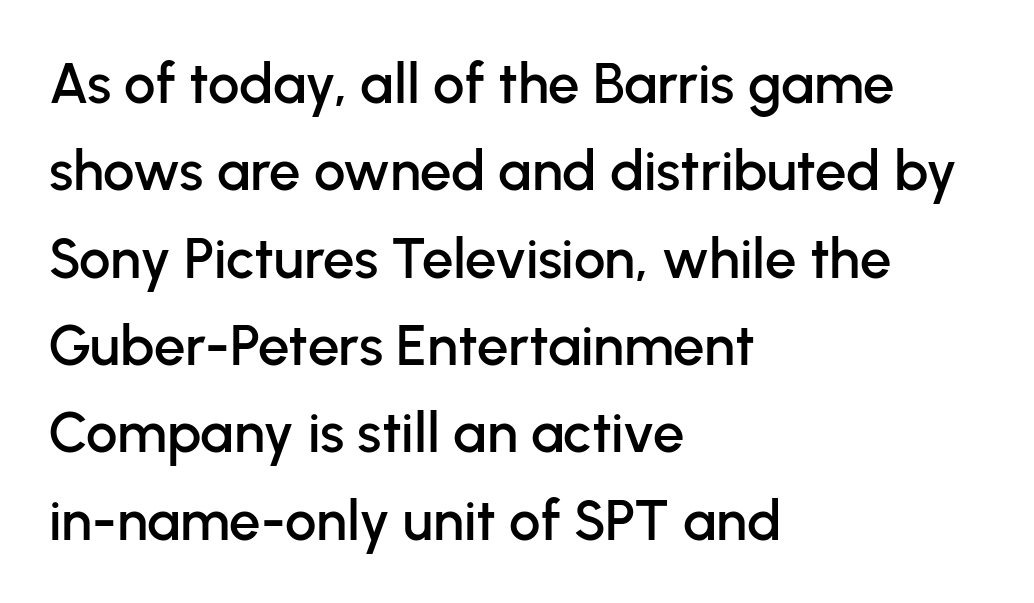
The image shows 56 px sans-serif type, upright; set left-aligned, normal line spacing (1.56x), normal letter spacing, not underlined; low stroke contrast and a medium x-height.
